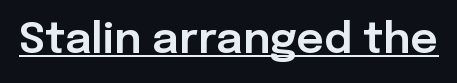
{"serif": "no", "italic": "no", "width": "normal", "stroke_contrast": "low", "x_height": "medium", "monospaced": "no", "underline": "yes", "letter_spacing": "normal", "letter_spacing_em": 0.0, "glyph_px": 43}
